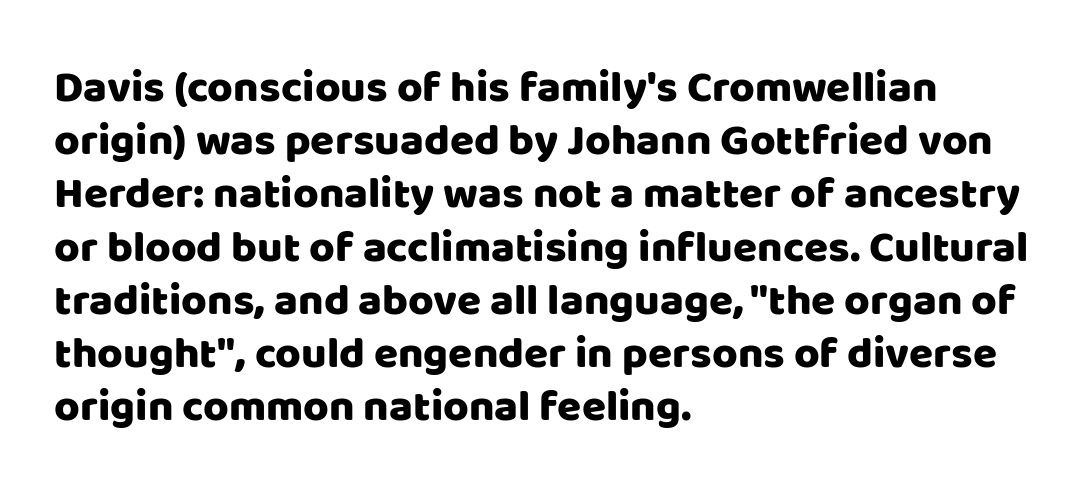
{"serif": "no", "italic": "no", "width": "normal", "stroke_contrast": "low", "x_height": "large", "monospaced": "no", "underline": "no", "align": "left", "line_spacing_ratio": 1.21, "letter_spacing": "normal", "letter_spacing_em": 0.0, "glyph_px": 44}
